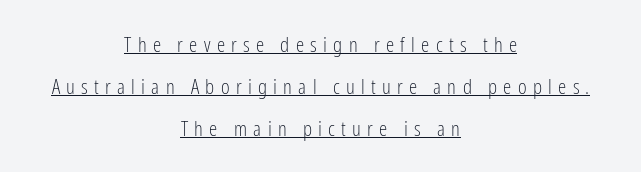
Here the glyphs are tracked loosely, breaking word shapes into spaced letters. These lines are centered, leaving both edges ragged. This reads as an unemphasized weight, regular at the heaviest. One glance says open: line gaps are wider than usual. This sample uses an upright cut, with every glyph sitting square on the baseline.
